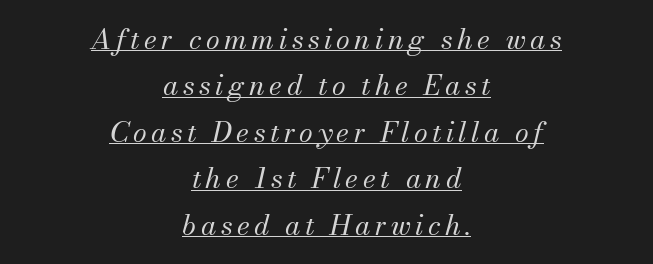
The image shows 28 px regular-weight serif type, italic (leaning right); set centered, normal line spacing (1.66x), underlined; medium stroke contrast and a small x-height.
